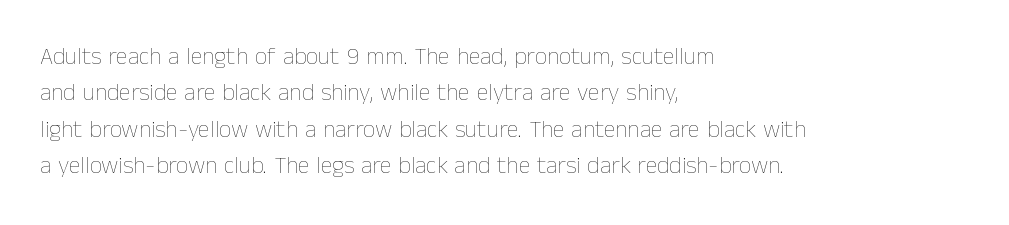
Q: Is the text bold? A: No.
Q: Is the text italic (slanted)? A: No, it is upright.
Q: Is the text underlined? A: No.
Q: How is the paragraph aligned? A: Left-aligned.
Q: Is the spacing between letters normal or unusually wide? A: Normal.
Q: Is the spacing between lines tight, normal or loose? A: Normal.
